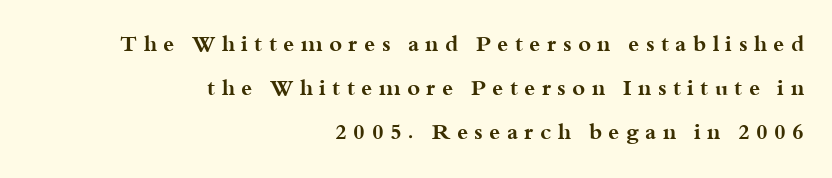
{"italic": "no", "bold": "yes", "underline": "no", "align": "right", "line_spacing": "loose", "line_spacing_ratio": 2.0, "letter_spacing": "wide", "letter_spacing_em": 0.29, "glyph_px": 22}
